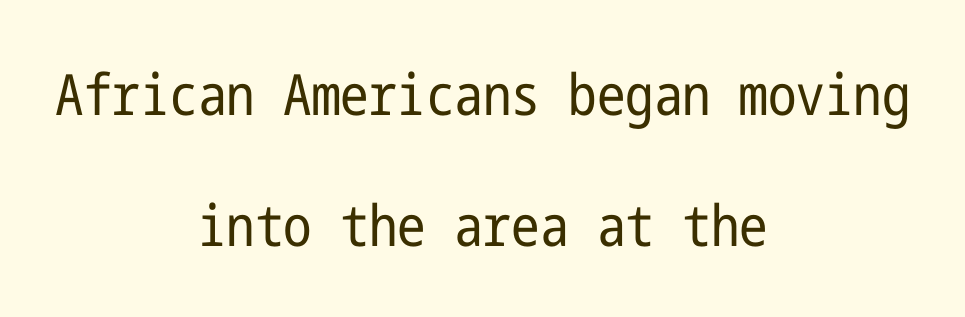
Q: Is the text bold? A: No.
Q: Is the text italic (slanted)? A: No, it is upright.
Q: Is the typeface a serif or a sans-serif typeface? A: Sans-serif.
Q: Is the text underlined? A: No.
Q: How is the paragraph aligned? A: Centered.
Q: Is the spacing between letters normal or unusually wide? A: Normal.
Q: Is the spacing between lines tight, normal or loose? A: Loose.
Q: Width (condensed, normal, or wide)? A: Condensed.
Q: Stroke contrast? A: Low.
Q: x-height? A: Medium.
